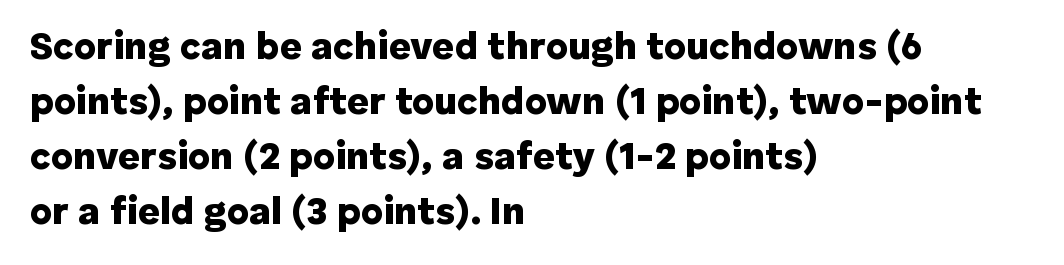
These lines were composed using upright roman letters. The rendering shows plain stroke endings on the letterforms — a sans-serif design. Vertically, the passage feels balanced, rows spaced as you'd expect. Underlining? Definitely not there. The sample has been set heavy, in full bold. Is this a fixed-width face? No — the glyphs have proportional, varying widths.
